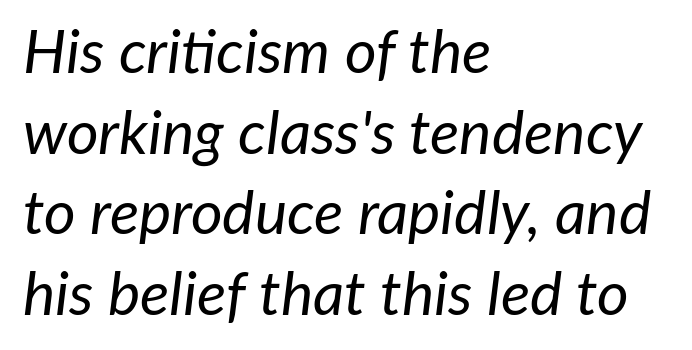
The image shows 61 px regular-weight type, italic (leaning right); set left-aligned, normal line spacing (1.32x), normal letter spacing, not underlined; low stroke contrast and a medium x-height.
